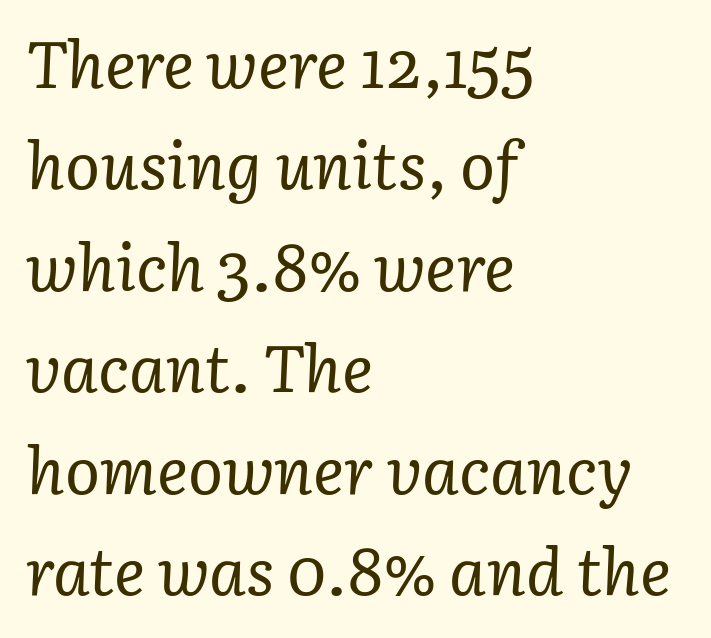
{"serif": "yes", "italic": "yes", "lean": "right", "slant_degrees": 3, "bold": "no", "weight": "regular", "width": "normal", "stroke_contrast": "low", "x_height": "medium", "monospaced": "no", "underline": "no", "align": "left", "line_spacing": "normal", "line_spacing_ratio": 1.56, "letter_spacing": "normal", "letter_spacing_em": 0.0, "glyph_px": 65}
